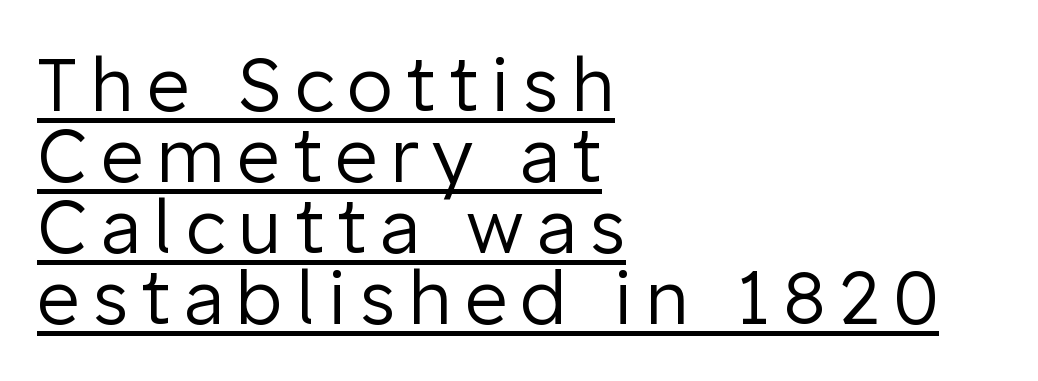
The image shows 74 px regular-weight sans-serif type, upright; set left-aligned, tight line spacing (0.96x), underlined; low stroke contrast and a medium x-height.
